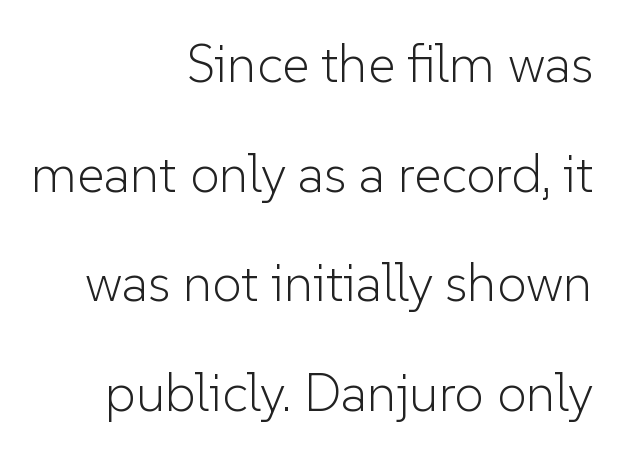
Q: Is the text bold? A: No.
Q: Is the text italic (slanted)? A: No, it is upright.
Q: Is the typeface a serif or a sans-serif typeface? A: Sans-serif.
Q: Is the text underlined? A: No.
Q: How is the paragraph aligned? A: Right-aligned.
Q: Is the spacing between letters normal or unusually wide? A: Normal.
Q: Is the spacing between lines tight, normal or loose? A: Loose.
Q: Width (condensed, normal, or wide)? A: Normal.
Q: Stroke contrast? A: Low.
Q: x-height? A: Medium.
Q: Monospaced? A: No.
